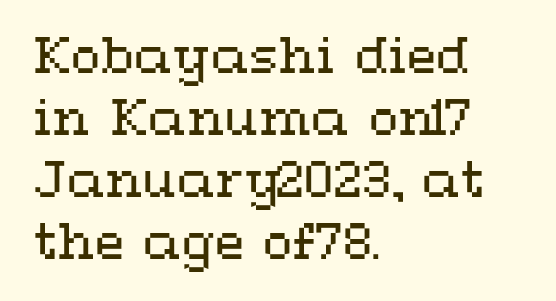
The image shows 48 px regular-weight, wide type, upright; set left-aligned, normal line spacing (1.29x), normal letter spacing, not underlined; medium stroke contrast and a medium x-height.
